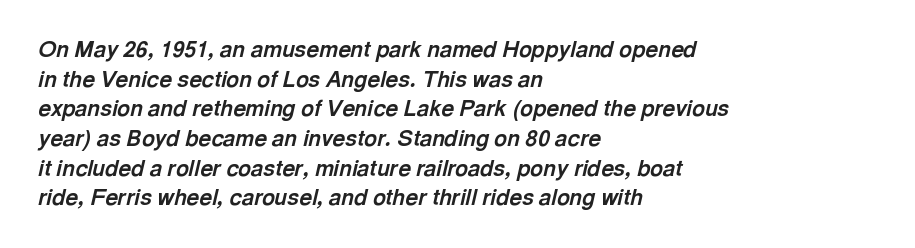
Q: Is the text bold? A: Yes.
Q: Is the text italic (slanted)? A: Yes, it leans right by about 13 degrees.
Q: Is the text underlined? A: No.
Q: How is the paragraph aligned? A: Left-aligned.
Q: Is the spacing between letters normal or unusually wide? A: Normal.
Q: Is the spacing between lines tight, normal or loose? A: Normal.
